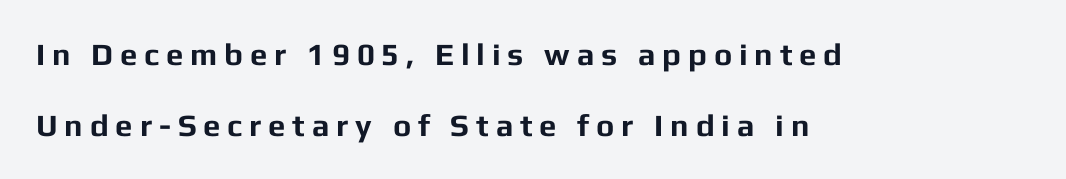
{"serif": "no", "italic": "no", "bold": "yes", "weight": "bold", "width": "normal", "stroke_contrast": "low", "x_height": "medium", "monospaced": "no", "underline": "no", "align": "left", "line_spacing": "loose", "line_spacing_ratio": 2.29, "letter_spacing": "wide", "letter_spacing_em": 0.22, "glyph_px": 31}
